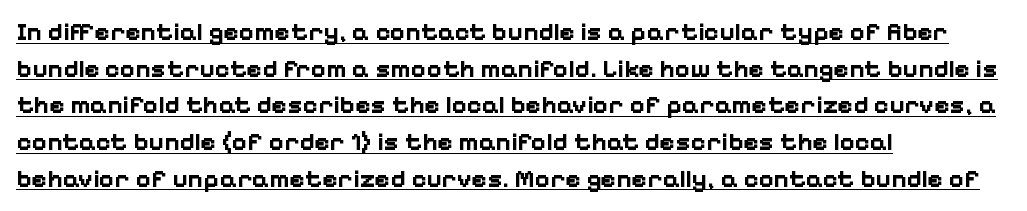
Q: Is the text bold? A: Yes.
Q: Is the text italic (slanted)? A: No, it is upright.
Q: Is the text underlined? A: Yes.
Q: How is the paragraph aligned? A: Left-aligned.
Q: Is the spacing between letters normal or unusually wide? A: Normal.
Q: Is the spacing between lines tight, normal or loose? A: Normal.
